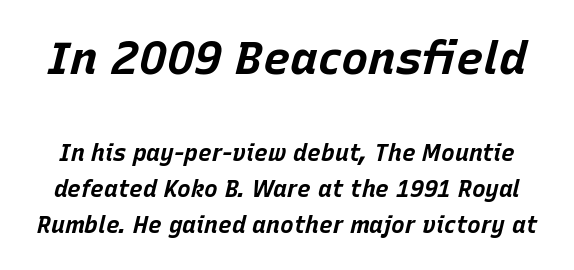
Q: Is the text bold? A: Yes.
Q: Is the text italic (slanted)? A: Yes, it leans right by about 15 degrees.
Q: Is the text underlined? A: No.
Q: Is the spacing between letters normal or unusually wide? A: Normal.
Q: Is the spacing between lines tight, normal or loose? A: Normal.
Q: Which block of text is set in a larger size, the first (top) or the second (bottom)? A: The first (top) one.
Q: Width (condensed, normal, or wide)? A: Normal.
Q: Stroke contrast? A: Low.
Q: x-height? A: Large.
Q: Monospaced? A: No.
